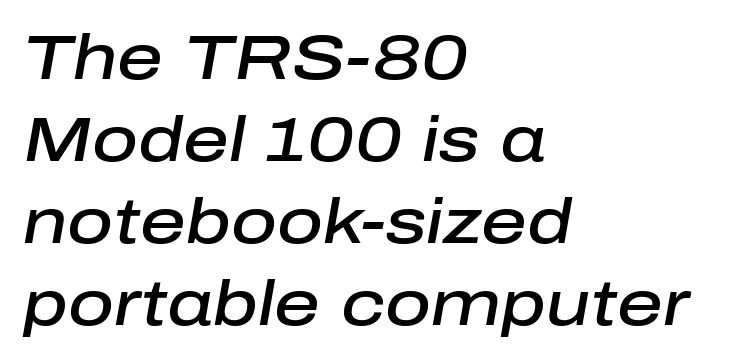
Q: Is the text bold? A: Semi-bold.
Q: Is the text italic (slanted)? A: Yes, it leans right by about 10 degrees.
Q: Is the text underlined? A: No.
Q: How is the paragraph aligned? A: Left-aligned.
Q: Is the spacing between letters normal or unusually wide? A: Normal.
Q: Is the spacing between lines tight, normal or loose? A: Normal.
Q: Width (condensed, normal, or wide)? A: Normal.
Q: Stroke contrast? A: Low.
Q: x-height? A: Medium.
Q: Monospaced? A: No.
